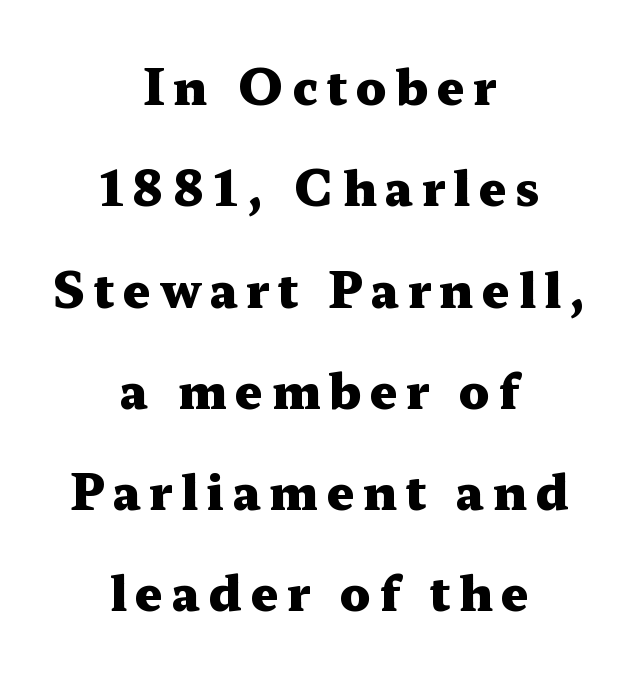
This rendering employs a face with finishing strokes, i.e., a serif. Line spacing here is loose. You can tell it's not italic because the verticals are truly vertical. Honestly, there is no underline to notice here at all.
